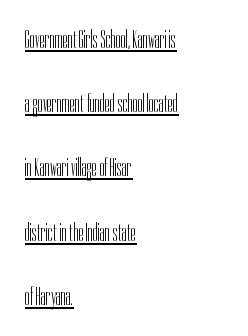
The image shows 26 px text type, upright; set left-aligned, loose line spacing (2.47x), normal letter spacing, underlined.
